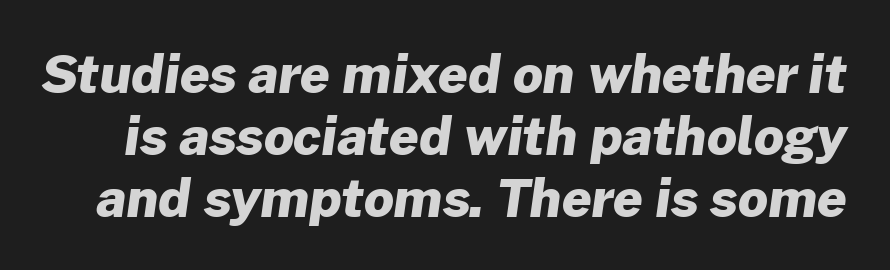
The image shows 52 px heavy sans-serif type; set line spacing 1.19x, normal letter spacing, not underlined; low stroke contrast and a medium x-height.
